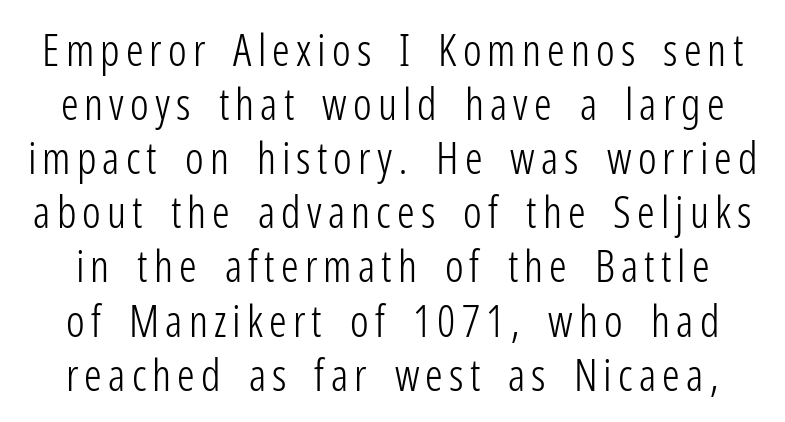
Q: Is the text bold? A: No.
Q: Is the text italic (slanted)? A: No, it is upright.
Q: Is the typeface a serif or a sans-serif typeface? A: Sans-serif.
Q: Is the text underlined? A: No.
Q: Width (condensed, normal, or wide)? A: Condensed.
Q: Stroke contrast? A: Low.
Q: x-height? A: Medium.
Q: Monospaced? A: No.
